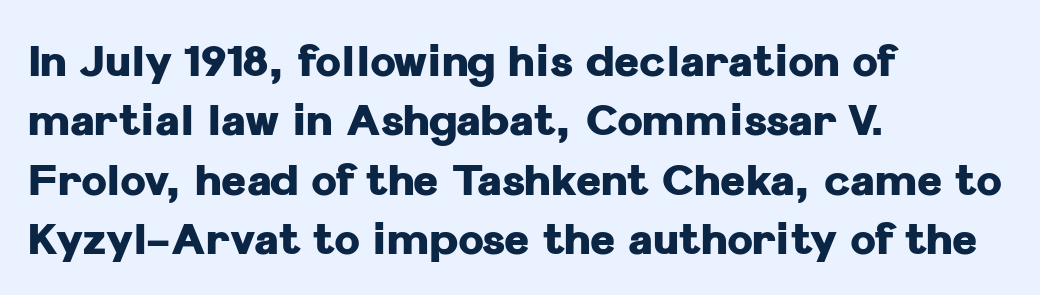
The image shows 43 px heavy sans-serif type, upright; set left-aligned, normal line spacing (1.38x), normal letter spacing, not underlined; low stroke contrast and a medium x-height.
